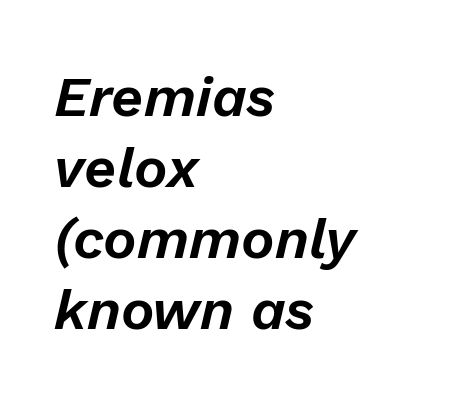
The image shows 56 px text type, italic (leaning right); set left-aligned, normal line spacing (1.27x), normal letter spacing, not underlined; low stroke contrast and a medium x-height.
